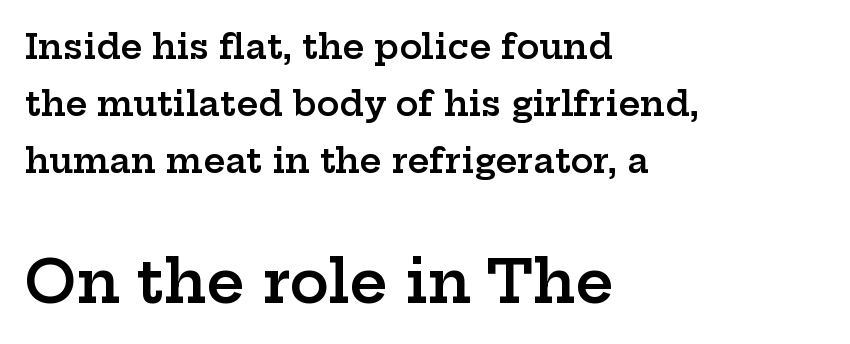
The image shows 59 px semibold, wide serif type, upright; set left-aligned, normal line spacing (1.68x), normal letter spacing, not underlined; the second (bottom) block is 1.74x larger; low stroke contrast and a medium x-height.
